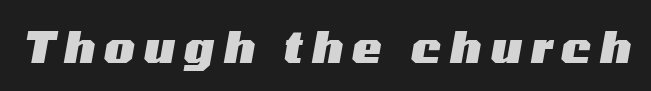
Between one letter and the next there's a generous, obvious gap. This sample has the flowing, uneven cadence of proportional lettering. The font is running at its bold setting. The gap between lines stays unmarked. If you drew a line through each stem, it would be angled.
